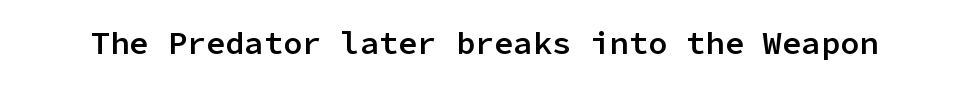
Q: Is the text bold? A: Semi-bold.
Q: Is the text italic (slanted)? A: No, it is upright.
Q: Is the typeface a serif or a sans-serif typeface? A: Sans-serif.
Q: Is the text underlined? A: No.
Q: Is the spacing between letters normal or unusually wide? A: Normal.
Q: Width (condensed, normal, or wide)? A: Normal.
Q: Stroke contrast? A: Low.
Q: x-height? A: Medium.
Q: Monospaced? A: Yes.
